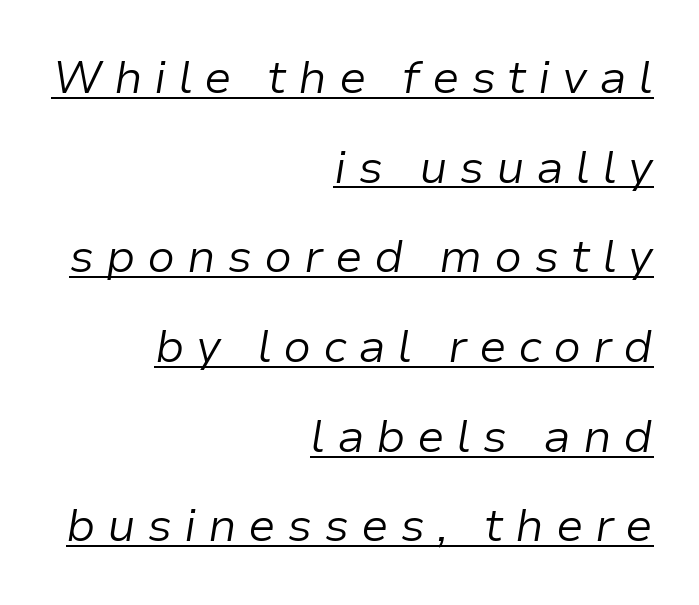
Q: Is the text bold? A: No.
Q: Is the text italic (slanted)? A: Yes, it leans right by about 9 degrees.
Q: Is the text underlined? A: Yes.
Q: How is the paragraph aligned? A: Right-aligned.
Q: Is the spacing between letters normal or unusually wide? A: Unusually wide.
Q: Is the spacing between lines tight, normal or loose? A: Loose.
Q: Width (condensed, normal, or wide)? A: Normal.
Q: Stroke contrast? A: Low.
Q: x-height? A: Medium.
Q: Monospaced? A: No.
